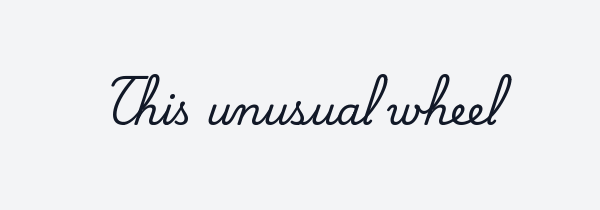
Q: Is the text italic (slanted)? A: Yes.
Q: Is the typeface a serif or a sans-serif typeface? A: Serif.
Q: Is the text underlined? A: No.
Q: Is the spacing between letters normal or unusually wide? A: Normal.
Q: Width (condensed, normal, or wide)? A: Normal.
Q: Stroke contrast? A: Medium.
Q: x-height? A: Small.
Q: Monospaced? A: No.
